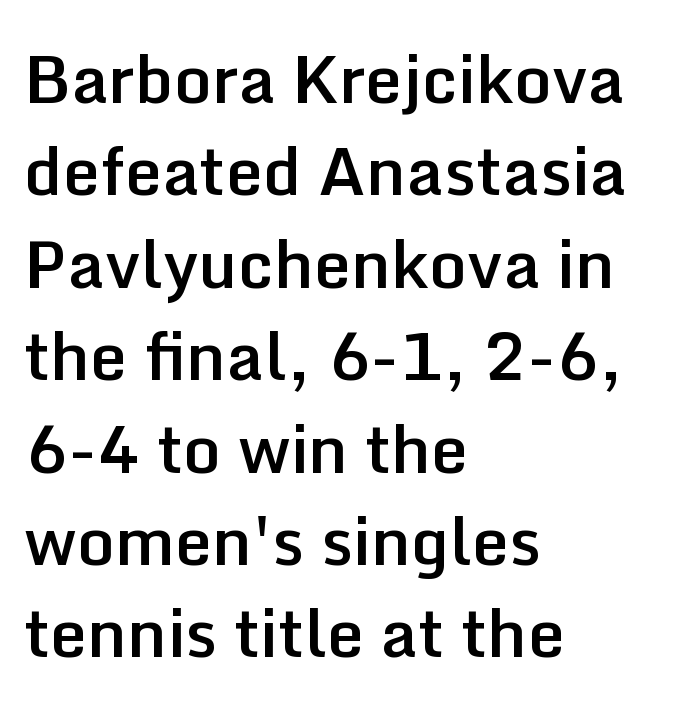
Q: Is the text bold? A: Semi-bold.
Q: Is the text italic (slanted)? A: No, it is upright.
Q: Is the typeface a serif or a sans-serif typeface? A: Sans-serif.
Q: Is the text underlined? A: No.
Q: How is the paragraph aligned? A: Left-aligned.
Q: Is the spacing between letters normal or unusually wide? A: Normal.
Q: Is the spacing between lines tight, normal or loose? A: Normal.
Q: Width (condensed, normal, or wide)? A: Normal.
Q: Stroke contrast? A: Low.
Q: x-height? A: Medium.
Q: Monospaced? A: No.
